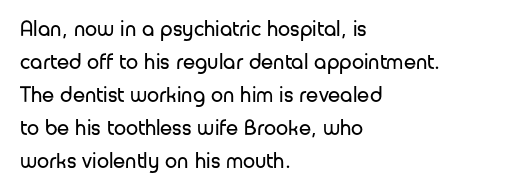
In terms of leading, this rendering sits right in the middle. Quick note: not italic, upright. Stems here are at most as thick as an everyday book face. Letter spacing: default.
